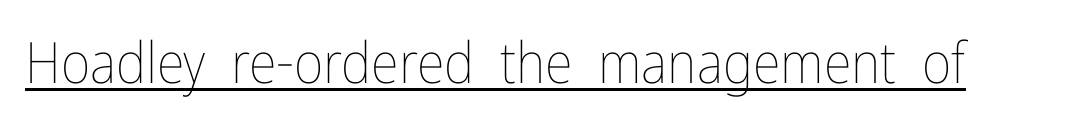
Q: Is the text bold? A: No.
Q: Is the text italic (slanted)? A: No, it is upright.
Q: Is the text underlined? A: Yes.
Q: Is the spacing between letters normal or unusually wide? A: Normal.
Q: Width (condensed, normal, or wide)? A: Condensed.
Q: Stroke contrast? A: Low.
Q: x-height? A: Medium.
Q: Monospaced? A: No.
